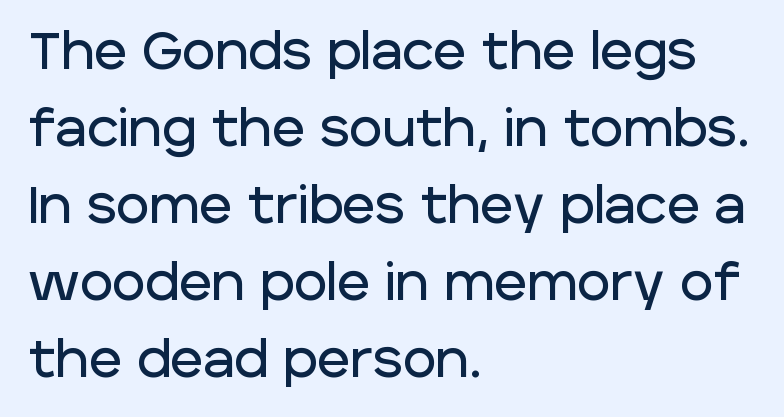
Descenders hang freely into open space. Vertically, the passage feels balanced, rows spaced as you'd expect. Notice how the stems are strictly vertical — no italics here. Compared with typical body copy, the letter spacing here is the same.
